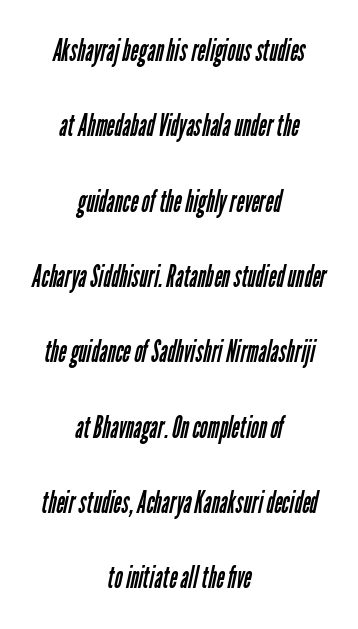
{"serif": "no", "bold": "no", "weight": "regular", "width": "condensed", "stroke_contrast": "low", "x_height": "medium", "monospaced": "no", "underline": "no", "align": "center", "line_spacing": "loose", "line_spacing_ratio": 2.43, "letter_spacing": "normal", "letter_spacing_em": 0.0, "glyph_px": 31}
